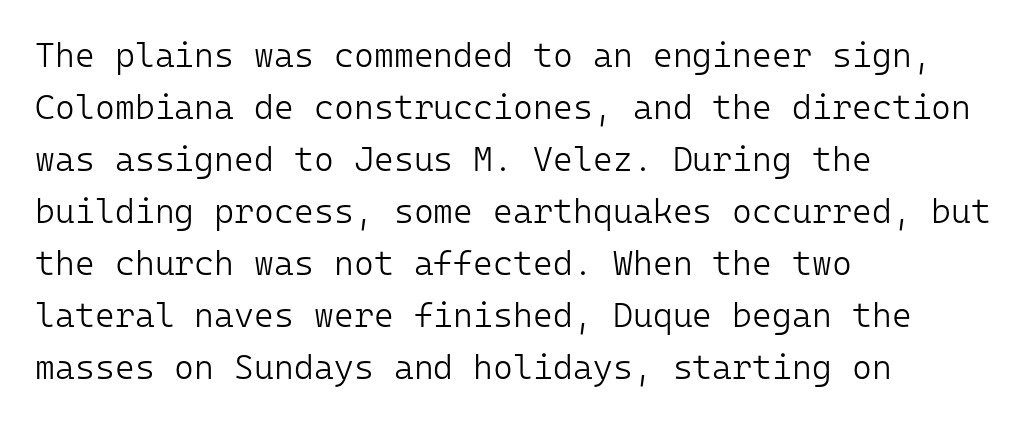
Q: Is the text bold? A: No.
Q: Is the text italic (slanted)? A: No, it is upright.
Q: Is the typeface a serif or a sans-serif typeface? A: Sans-serif.
Q: Is the text underlined? A: No.
Q: How is the paragraph aligned? A: Left-aligned.
Q: Is the spacing between letters normal or unusually wide? A: Normal.
Q: Is the spacing between lines tight, normal or loose? A: Normal.
Q: Width (condensed, normal, or wide)? A: Normal.
Q: Stroke contrast? A: Low.
Q: x-height? A: Medium.
Q: Monospaced? A: Yes.
